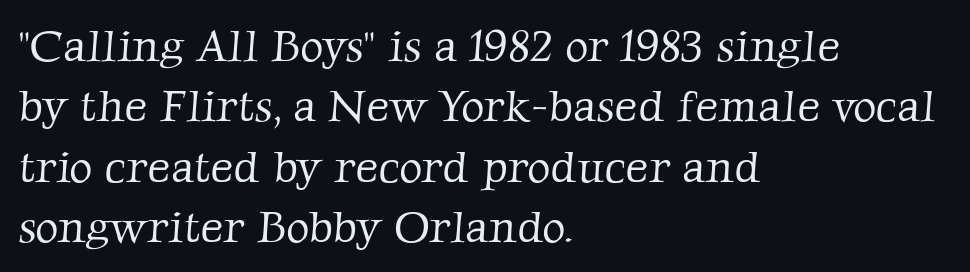
{"serif": "yes", "bold": "no", "weight": "light", "width": "normal", "stroke_contrast": "low", "x_height": "medium", "monospaced": "no", "underline": "no", "align": "left", "line_spacing": "normal", "line_spacing_ratio": 1.34, "letter_spacing": "normal", "letter_spacing_em": 0.0, "glyph_px": 45}
